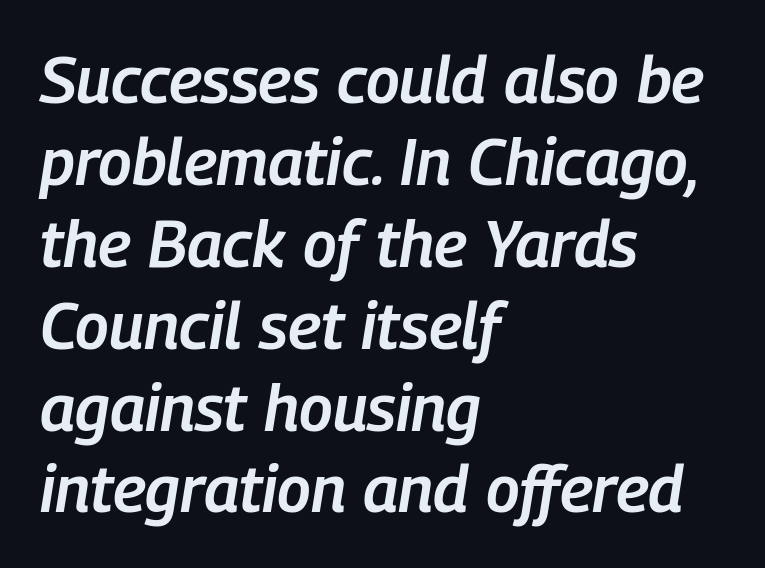
{"italic": "yes", "lean": "right", "slant_degrees": 9, "bold": "semi", "weight": "semibold", "width": "condensed", "stroke_contrast": "low", "x_height": "medium", "monospaced": "no", "underline": "no", "align": "left", "line_spacing": "normal", "line_spacing_ratio": 1.26, "letter_spacing": "normal", "letter_spacing_em": 0.0, "glyph_px": 65}
